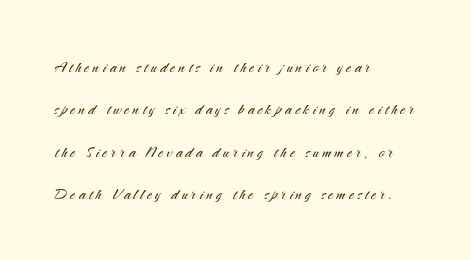
Q: Is the text bold? A: No.
Q: Is the text italic (slanted)? A: Yes.
Q: Is the text underlined? A: No.
Q: How is the paragraph aligned? A: Left-aligned.
Q: Is the spacing between lines tight, normal or loose? A: Loose.
